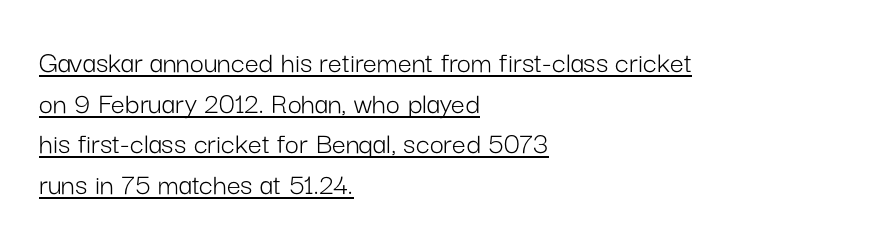
No letter is thick-stroked: the sample isn't bold. Like a heading marked for emphasis, these lines bear an underscore. This rendering employs a face without finishing strokes, i.e., a sans-serif. The compositor pushed each line to the left boundary. Leading matches the norm, producing a regular column. The letterforms sit shoulder to shoulder at normal distance.
